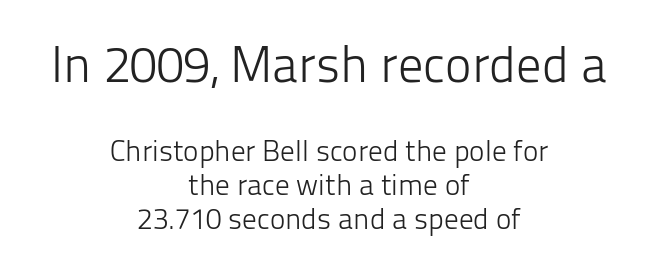
The type sits square on the baseline with zero lean. Do the characters align in a grid? No, the font is proportional. Vertical stems look standard width or narrower in stroke. Caption: upper text group enlarged, lower text group reduced.
